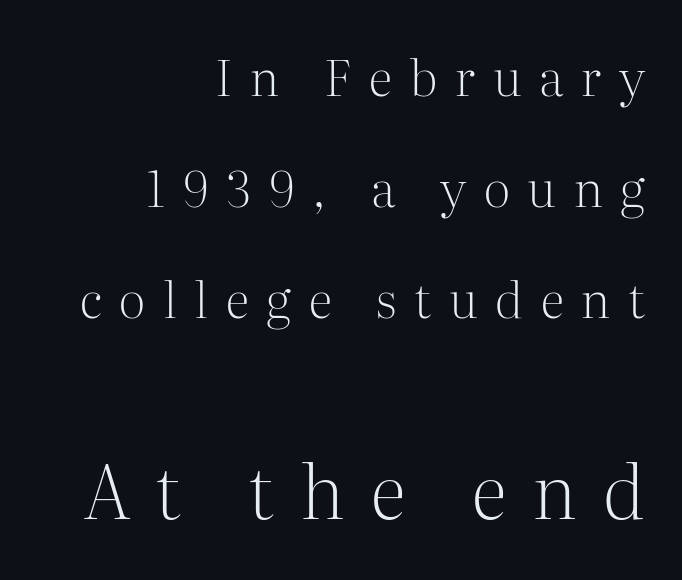
{"serif": "yes", "italic": "no", "bold": "no", "weight": "light", "width": "normal", "stroke_contrast": "medium", "x_height": "medium", "monospaced": "no", "underline": "no", "align": "right", "line_spacing": "loose", "line_spacing_ratio": 2.22, "letter_spacing": "wide", "letter_spacing_em": 0.35, "larger_block": "second", "size_ratio": 1.5, "glyph_px": 75}
